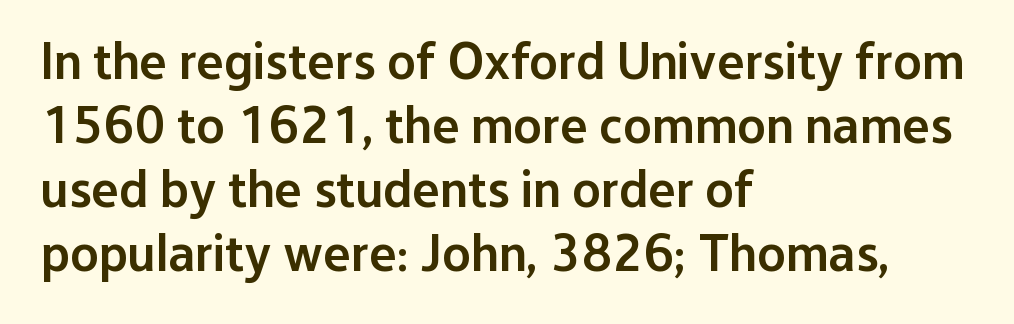
Any mark beneath the type? The region is blank. Observe the ordinary spacing: letters are neighbours, not strangers. It's the straight-up-and-down kind of type. The rendering uses natural spacing where letterforms have individual widths. Grotesque or geometric, the face here clearly has no serifs. The paragraph has a hard left edge and a soft right edge.
